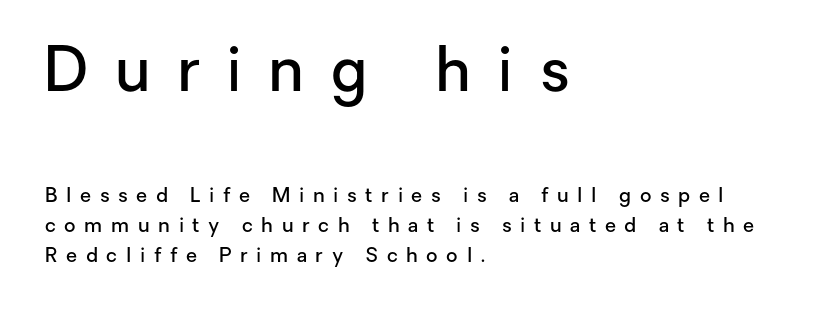
Observe the absence of serifs on each vertical stroke in this sample. Every row of glyphs begins at an identical x-position on the left. These two chunks differ in scale, with the top chunk taking the larger measure. Whoever set this chose a conventional vertical rhythm. Every stem runs plumb, perpendicular to the baseline. Check the space under the baseline: it is left empty.
